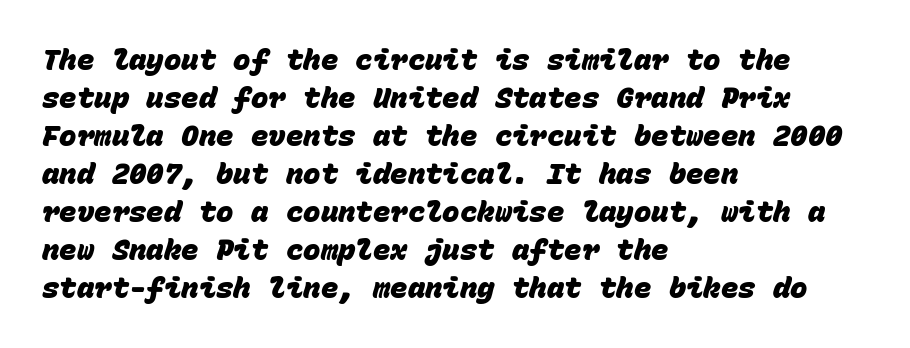
The image shows 29 px heavy sans-serif type, monospaced; set left-aligned, normal line spacing (1.31x), normal letter spacing, not underlined; low stroke contrast and a large x-height.
